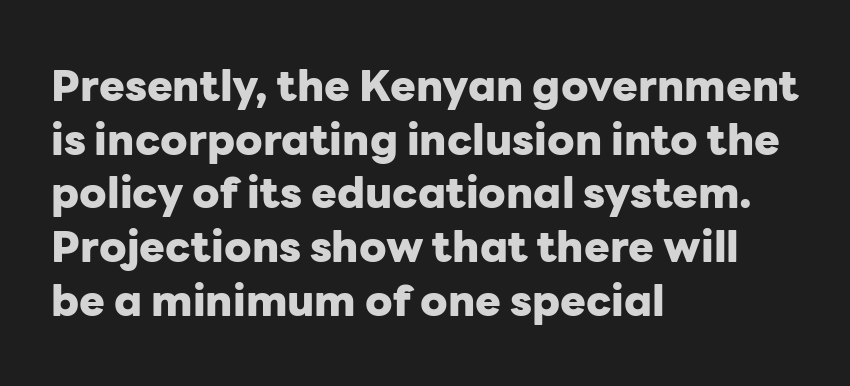
When letters stand straight like this, we call the style roman or upright. Does the copy run flush right? No — it runs flush left. The line texture is even and compact thanks to regular tracking. Bare-footed words on every line. Typographically, this falls in the sans-serif category.
